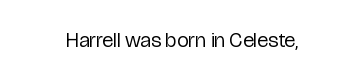
Glyph-to-glyph distance matches everyday printed text. Heft: none added — not bold. The lines are quadded center. A clean baseline with only descenders dipping below it. The type sits square on the baseline with zero lean.
